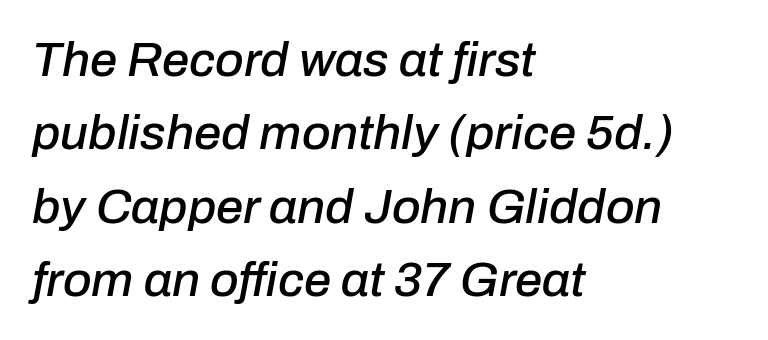
Proportional: the letters do not fall into vertical columns. The rendering keeps characters at their native spacing. The rows are spaced the way most documents space them. Descenders hang freely into open space.
